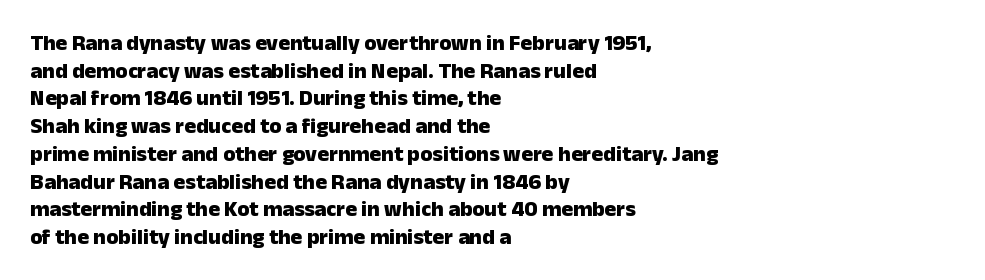
{"italic": "no", "bold": "yes", "underline": "no", "align": "left", "line_spacing": "normal", "line_spacing_ratio": 1.26, "letter_spacing": "normal", "letter_spacing_em": 0.0, "glyph_px": 22}
